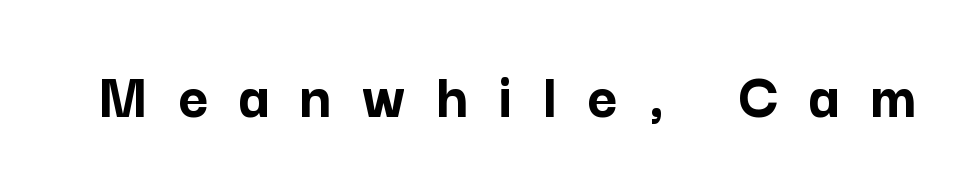
{"serif": "no", "italic": "no", "bold": "yes", "weight": "semibold", "width": "normal", "stroke_contrast": "low", "x_height": "medium", "monospaced": "no", "underline": "no", "letter_spacing": "wide", "letter_spacing_em": 0.46, "glyph_px": 66}
